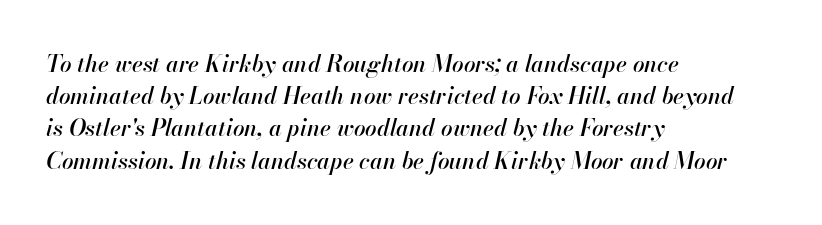
The image shows 23 px text type, italic (leaning right); set left-aligned, normal line spacing (1.4x), normal letter spacing, not underlined.
